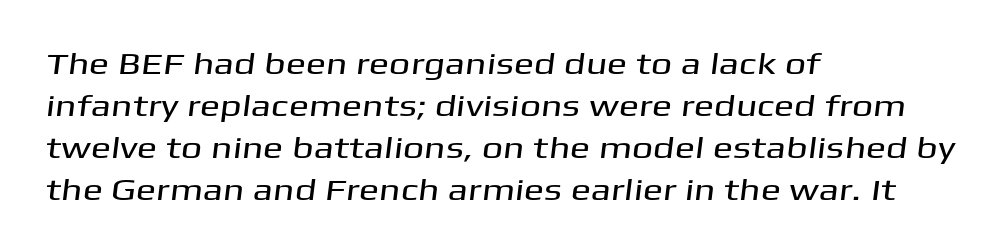
Is the block centered? No — it sits flush against the left margin. The font family rendered here belongs to the sans-serif group. Normally led — the rows are evenly, conventionally spaced. There is no visible air inserted between adjacent glyphs. The foot of each line stays bare and open.
